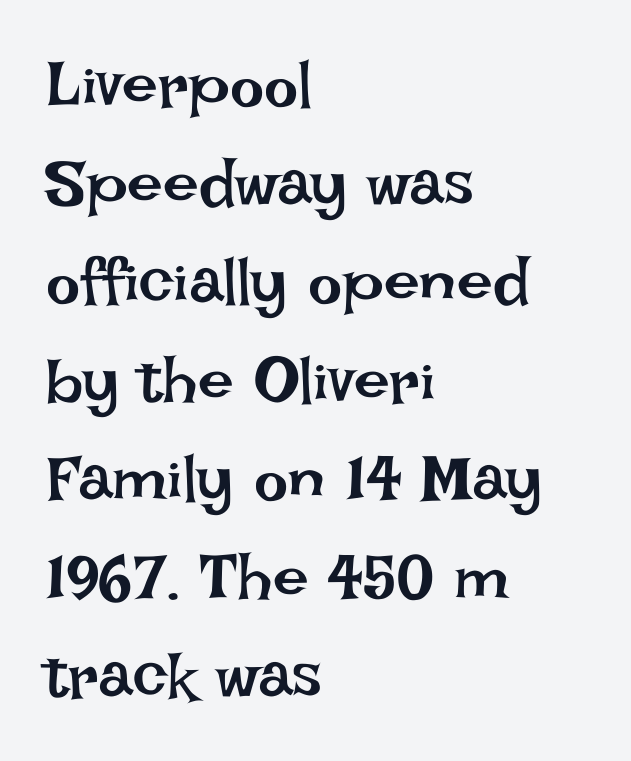
{"italic": "no", "bold": "no", "weight": "regular", "width": "normal", "stroke_contrast": "low", "x_height": "large", "monospaced": "no", "underline": "no", "align": "left", "line_spacing": "normal", "line_spacing_ratio": 1.54, "letter_spacing": "normal", "letter_spacing_em": 0.0, "glyph_px": 64}
